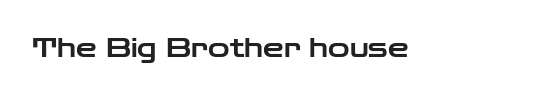
Q: Is the text italic (slanted)? A: No, it is upright.
Q: Is the text underlined? A: No.
Q: Is the spacing between letters normal or unusually wide? A: Normal.
